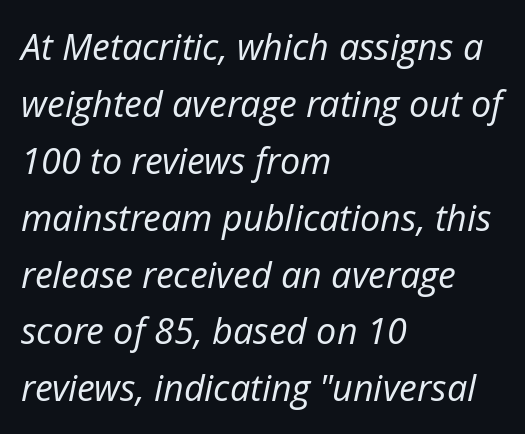
{"italic": "yes", "lean": "right", "slant_degrees": 12, "bold": "no", "weight": "regular", "width": "normal", "stroke_contrast": "low", "x_height": "medium", "monospaced": "no", "underline": "no", "align": "left", "line_spacing": "normal", "line_spacing_ratio": 1.58, "letter_spacing": "normal", "letter_spacing_em": 0.0, "glyph_px": 36}
